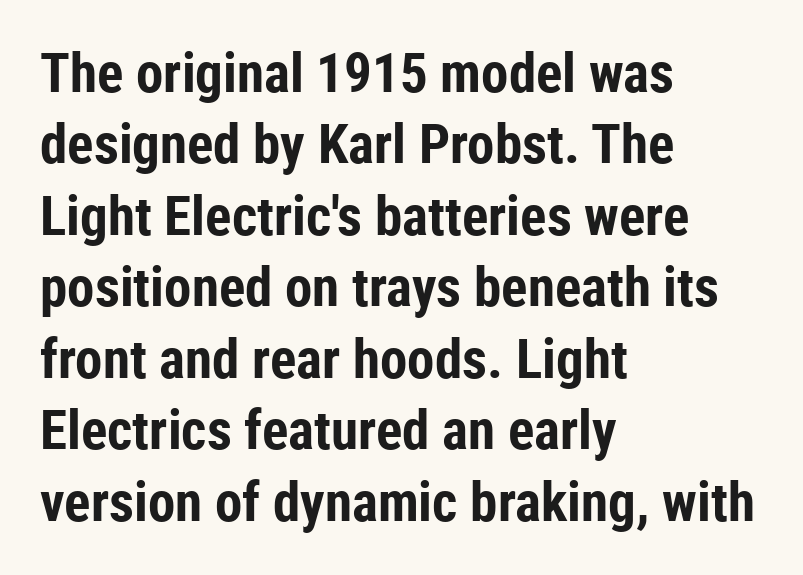
Q: Is the text bold? A: Yes.
Q: Is the text italic (slanted)? A: No, it is upright.
Q: Is the typeface a serif or a sans-serif typeface? A: Sans-serif.
Q: Is the text underlined? A: No.
Q: How is the paragraph aligned? A: Left-aligned.
Q: Is the spacing between letters normal or unusually wide? A: Normal.
Q: Is the spacing between lines tight, normal or loose? A: Normal.
Q: Width (condensed, normal, or wide)? A: Condensed.
Q: Stroke contrast? A: Low.
Q: x-height? A: Medium.
Q: Monospaced? A: No.
